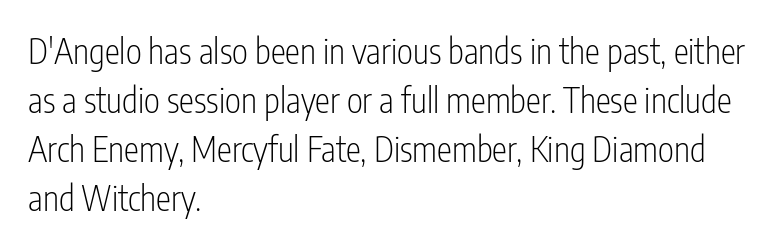
{"serif": "no", "italic": "no", "bold": "no", "weight": "light", "width": "condensed", "stroke_contrast": "low", "x_height": "medium", "monospaced": "no", "underline": "no", "align": "left", "line_spacing": "normal", "line_spacing_ratio": 1.44, "letter_spacing": "normal", "letter_spacing_em": 0.0, "glyph_px": 34}
